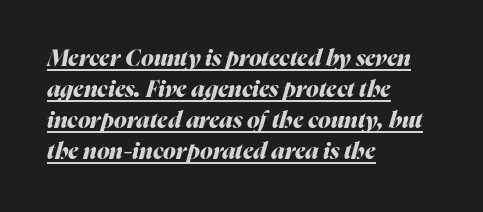
The image shows 23 px bold type, italic (leaning right); set left-aligned, normal line spacing (1.35x), normal letter spacing, underlined.
